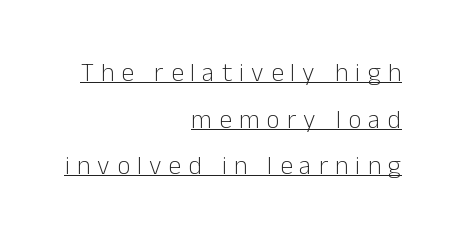
The image shows 26 px text type, upright; set right-aligned, line spacing 1.79x, unusually wide letter spacing (+0.27 em), underlined.
